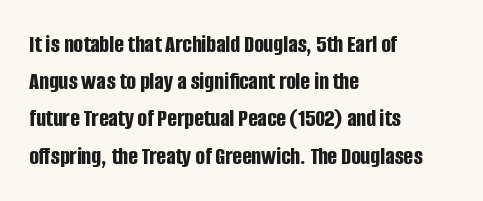
Q: Is the text bold? A: Yes.
Q: Is the text italic (slanted)? A: No, it is upright.
Q: Is the text underlined? A: No.
Q: How is the paragraph aligned? A: Left-aligned.
Q: Is the spacing between letters normal or unusually wide? A: Normal.
Q: Is the spacing between lines tight, normal or loose? A: Normal.
